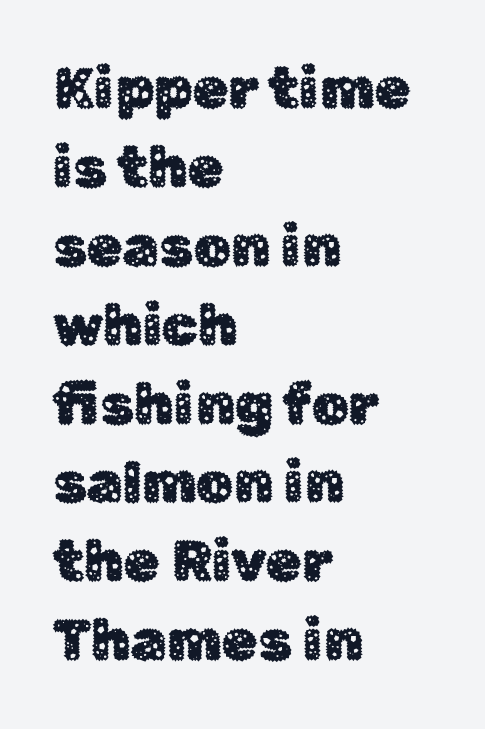
Q: Is the text italic (slanted)? A: No, it is upright.
Q: Is the typeface a serif or a sans-serif typeface? A: Sans-serif.
Q: Is the text underlined? A: No.
Q: How is the paragraph aligned? A: Left-aligned.
Q: Is the spacing between letters normal or unusually wide? A: Normal.
Q: Is the spacing between lines tight, normal or loose? A: Normal.
Q: Width (condensed, normal, or wide)? A: Normal.
Q: Stroke contrast? A: Low.
Q: x-height? A: Medium.
Q: Monospaced? A: No.
